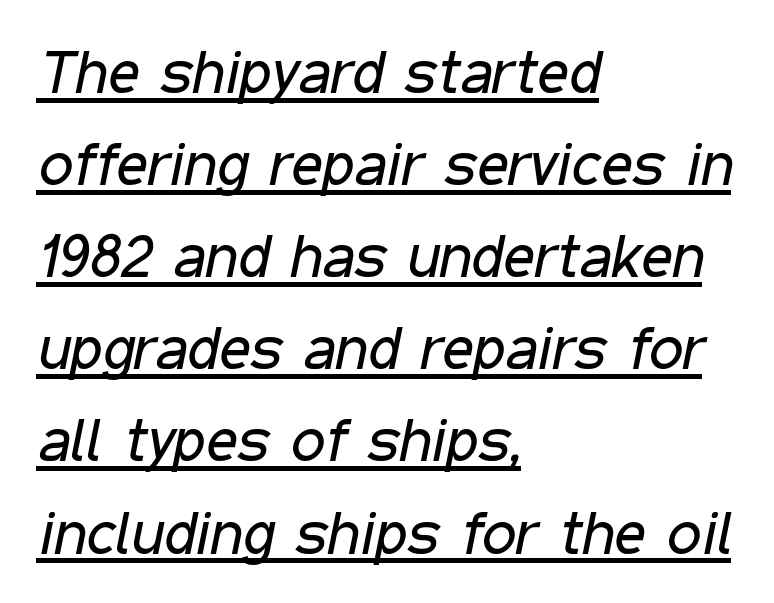
Q: Is the text bold? A: No.
Q: Is the text italic (slanted)? A: Yes, it leans right by about 11 degrees.
Q: Is the text underlined? A: Yes.
Q: How is the paragraph aligned? A: Left-aligned.
Q: Is the spacing between letters normal or unusually wide? A: Normal.
Q: Is the spacing between lines tight, normal or loose? A: Normal.
Q: Width (condensed, normal, or wide)? A: Condensed.
Q: Stroke contrast? A: Low.
Q: x-height? A: Medium.
Q: Monospaced? A: No.
